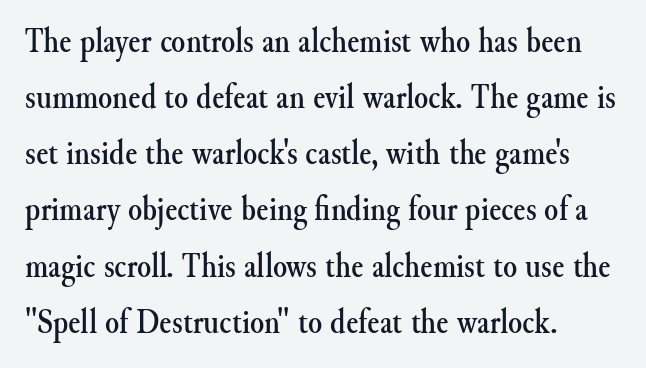
{"serif": "yes", "italic": "no", "width": "normal", "stroke_contrast": "medium", "x_height": "small", "monospaced": "no", "underline": "no", "align": "left", "line_spacing": "normal", "line_spacing_ratio": 1.56, "letter_spacing": "normal", "letter_spacing_em": 0.0, "glyph_px": 36}
